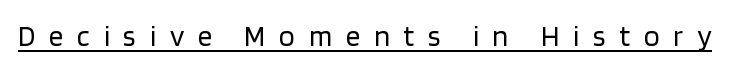
The string is rendered with underlining switched on. Character widths vary here, with narrow letters taking less room than wide ones. Upright lettering throughout. The letters look calm and open, with moderate or lighter stems. Examine the stroke ends and you'll find no serifs. The horizontal fit of the characters is loose and conspicuously gappy.
